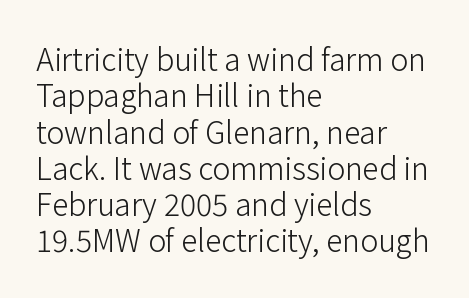
Q: Is the text bold? A: No.
Q: Is the text italic (slanted)? A: No, it is upright.
Q: Is the typeface a serif or a sans-serif typeface? A: Sans-serif.
Q: Is the text underlined? A: No.
Q: How is the paragraph aligned? A: Left-aligned.
Q: Is the spacing between letters normal or unusually wide? A: Normal.
Q: Width (condensed, normal, or wide)? A: Normal.
Q: Stroke contrast? A: Low.
Q: x-height? A: Medium.
Q: Monospaced? A: No.
